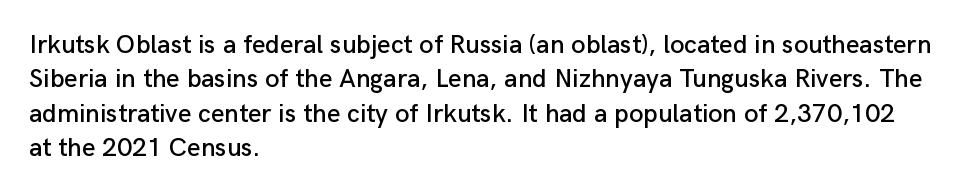
Here the glyphs are tracked normally, forming tight word shapes. Notice how the passage keeps a crisp vertical edge on the left only. A normal amount of white space separates one row of letters from the next. The string is rendered with underlining switched off.
